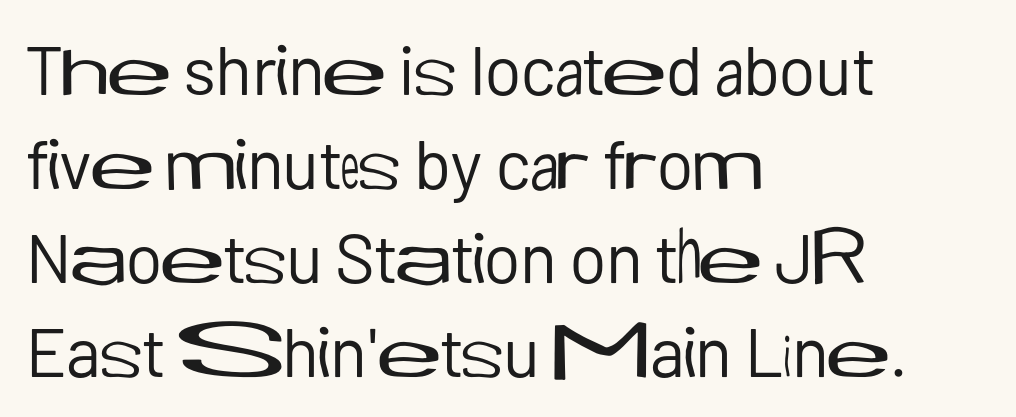
The image shows 69 px regular-weight sans-serif type, upright; set left-aligned, normal line spacing (1.36x), normal letter spacing, not underlined; low stroke contrast and a medium x-height.
